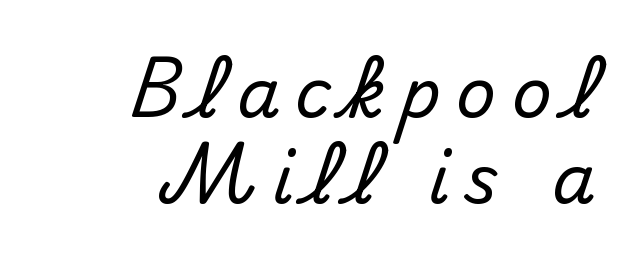
Q: Is the text italic (slanted)? A: Yes.
Q: Is the typeface a serif or a sans-serif typeface? A: Sans-serif.
Q: Is the text underlined? A: No.
Q: How is the paragraph aligned? A: Right-aligned.
Q: Is the spacing between letters normal or unusually wide? A: Unusually wide.
Q: Is the spacing between lines tight, normal or loose? A: Normal.
Q: Width (condensed, normal, or wide)? A: Normal.
Q: Stroke contrast? A: Medium.
Q: x-height? A: Small.
Q: Monospaced? A: No.
